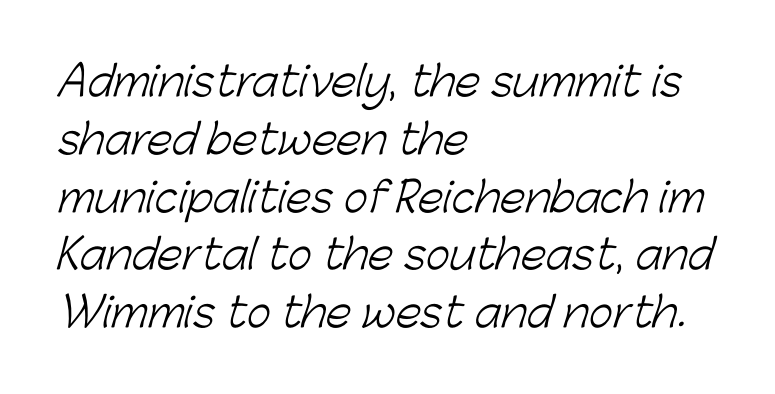
Q: Is the text bold? A: No.
Q: Is the typeface a serif or a sans-serif typeface? A: Sans-serif.
Q: Is the text underlined? A: No.
Q: How is the paragraph aligned? A: Left-aligned.
Q: Is the spacing between letters normal or unusually wide? A: Normal.
Q: Is the spacing between lines tight, normal or loose? A: Normal.
Q: Width (condensed, normal, or wide)? A: Normal.
Q: Stroke contrast? A: Low.
Q: x-height? A: Medium.
Q: Monospaced? A: No.
